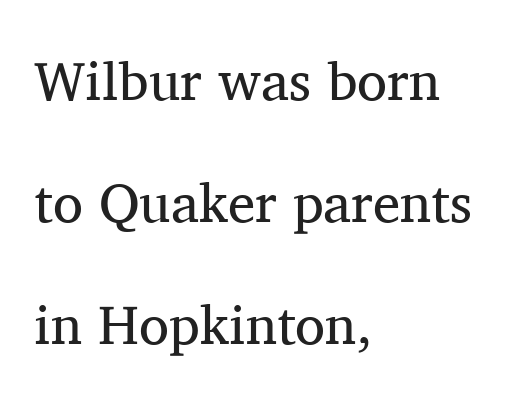
The lines are quadded left. Anything drawn beneath the words? Only blank space. The line texture is even and compact thanks to regular tracking. Varying glyph widths throughout — classic text-font behaviour. Rows of type keep a wide berth in the vertical direction.
